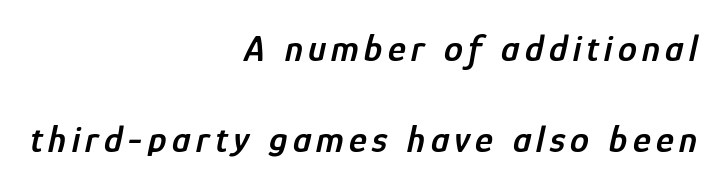
Q: Is the text bold? A: Semi-bold.
Q: Is the text italic (slanted)? A: Yes, it leans right by about 12 degrees.
Q: Is the text underlined? A: No.
Q: How is the paragraph aligned? A: Right-aligned.
Q: Is the spacing between lines tight, normal or loose? A: Loose.
Q: Width (condensed, normal, or wide)? A: Condensed.
Q: Stroke contrast? A: Low.
Q: x-height? A: Medium.
Q: Monospaced? A: No.
